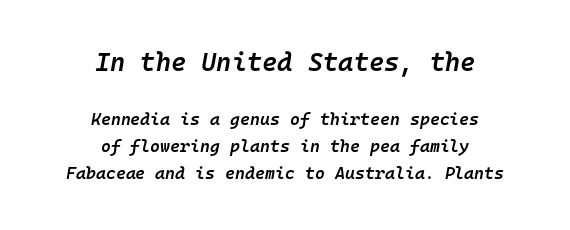
Q: Is the text bold? A: Semi-bold.
Q: Is the text italic (slanted)? A: Yes, it leans right by about 10 degrees.
Q: Is the text underlined? A: No.
Q: How is the paragraph aligned? A: Centered.
Q: Is the spacing between letters normal or unusually wide? A: Normal.
Q: Is the spacing between lines tight, normal or loose? A: Normal.
Q: Which block of text is set in a larger size, the first (top) or the second (bottom)? A: The first (top) one.
